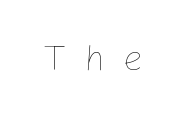
Q: Is the text bold? A: No.
Q: Is the text italic (slanted)? A: No, it is upright.
Q: Is the text underlined? A: No.
Q: Is the spacing between letters normal or unusually wide? A: Unusually wide.
Q: Width (condensed, normal, or wide)? A: Normal.
Q: Stroke contrast? A: Low.
Q: x-height? A: Medium.
Q: Monospaced? A: No.
